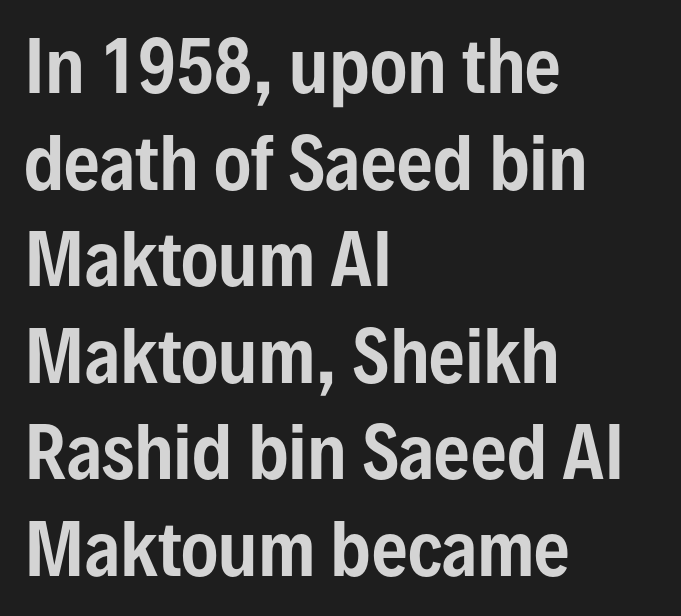
{"serif": "no", "italic": "no", "width": "condensed", "stroke_contrast": "low", "x_height": "medium", "monospaced": "no", "underline": "no", "align": "left", "line_spacing": "normal", "line_spacing_ratio": 1.38, "letter_spacing": "normal", "letter_spacing_em": 0.0, "glyph_px": 70}
